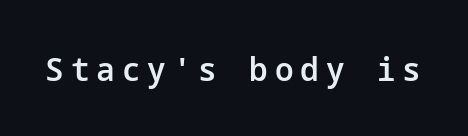
{"serif": "no", "italic": "no", "bold": "semi", "weight": "semibold", "width": "normal", "stroke_contrast": "low", "x_height": "medium", "underline": "no", "letter_spacing": "wide", "letter_spacing_em": 0.21, "glyph_px": 33}
